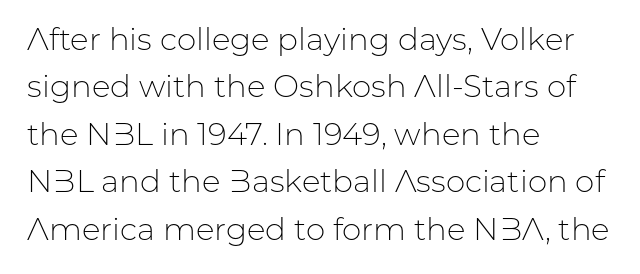
The space directly below the letters is spotless. Regular leading. The font sits on the lighter half of the weight spectrum, regular included. The letters stand straight up with perfectly vertical stems.
